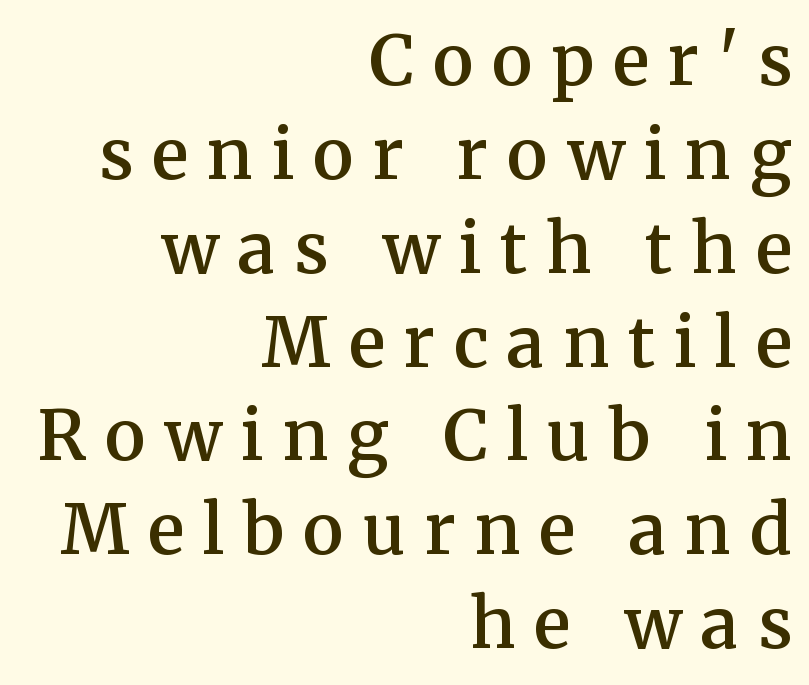
The image shows 69 px semibold serif type, upright; set right-aligned, normal line spacing (1.36x), unusually wide letter spacing (+0.27 em), not underlined; medium stroke contrast and a medium x-height.
